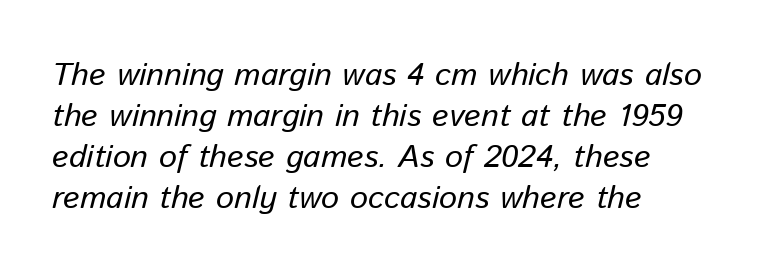
The image shows 32 px text type, italic (leaning right); set left-aligned, normal line spacing (1.28x), normal letter spacing, not underlined; low stroke contrast and a medium x-height.
